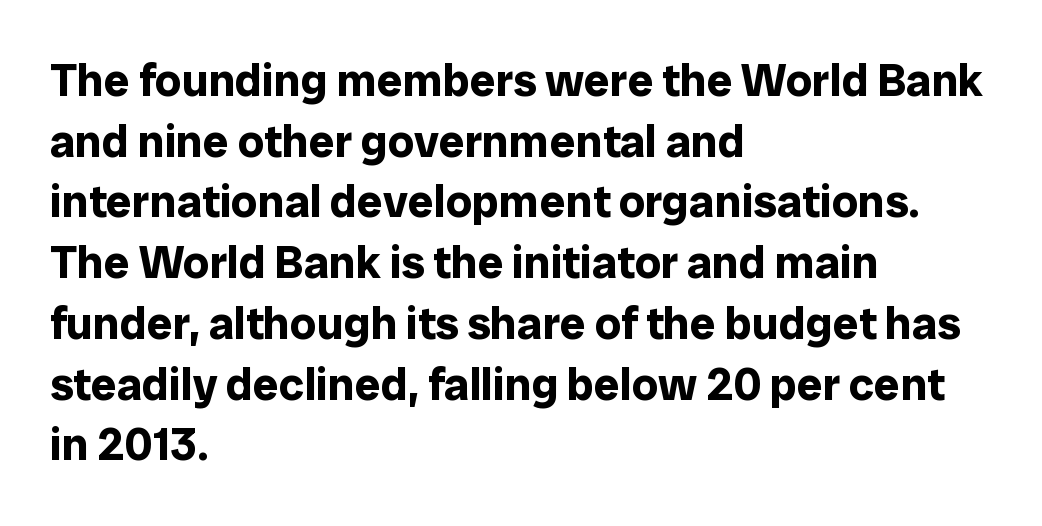
The image shows 46 px bold sans-serif type, upright; set left-aligned, normal line spacing (1.32x), normal letter spacing, not underlined; low stroke contrast and a medium x-height.
